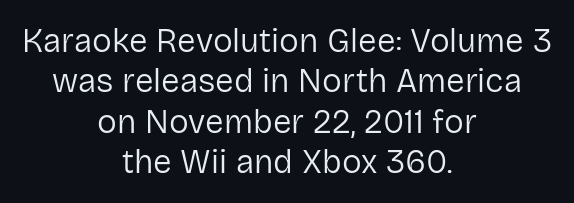
The image shows 33 px regular-weight sans-serif type, upright; set centered, line spacing 1.22x, normal letter spacing, not underlined; low stroke contrast and a medium x-height.
